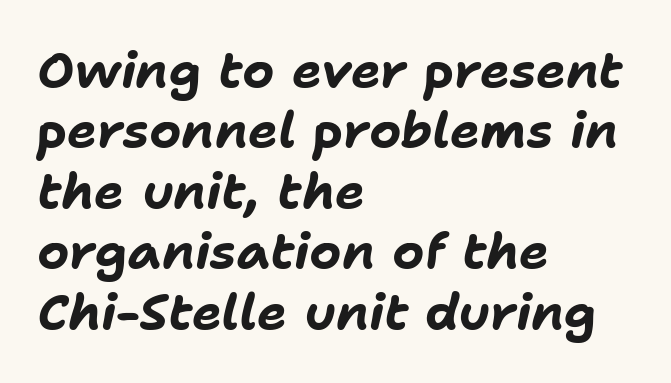
{"italic": "yes", "lean": "right", "slant_degrees": 11, "bold": "yes", "weight": "bold", "width": "normal", "stroke_contrast": "low", "x_height": "medium", "monospaced": "no", "underline": "no", "align": "left", "line_spacing_ratio": 1.21, "letter_spacing": "normal", "letter_spacing_em": 0.0, "glyph_px": 50}
